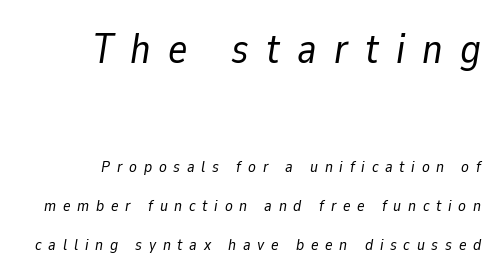
Quick note: underline off. A typesetter would mark this as italic. Heaviness? Minimal to ordinary, like unemphasized prose. This rendering widens character spacing well past its baseline value.
